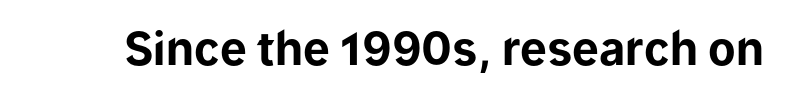
{"serif": "no", "italic": "no", "bold": "yes", "weight": "bold", "width": "normal", "stroke_contrast": "low", "x_height": "medium", "monospaced": "no", "underline": "no", "letter_spacing": "normal", "letter_spacing_em": 0.0, "glyph_px": 45}
